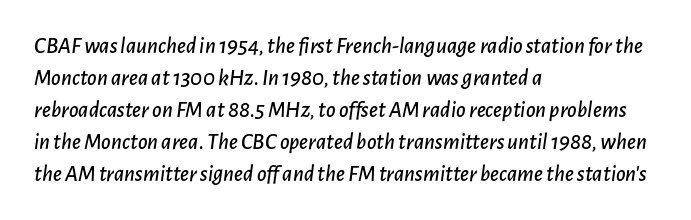
{"italic": "yes", "lean": "right", "slant_degrees": 7, "underline": "no", "align": "left", "line_spacing": "normal", "line_spacing_ratio": 1.39, "letter_spacing": "normal", "letter_spacing_em": 0.0, "glyph_px": 23}
